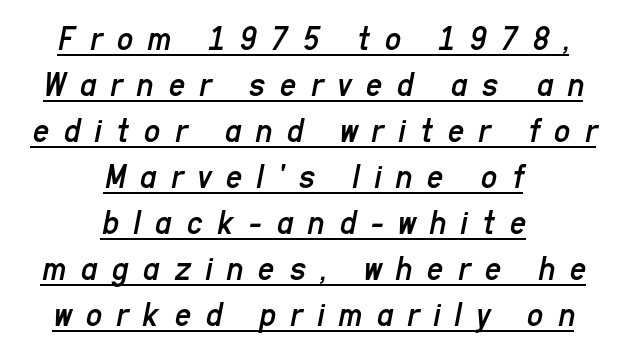
Q: Is the text bold? A: No.
Q: Is the text italic (slanted)? A: Yes, it leans right by about 11 degrees.
Q: Is the text underlined? A: Yes.
Q: How is the paragraph aligned? A: Centered.
Q: Is the spacing between letters normal or unusually wide? A: Unusually wide.
Q: Is the spacing between lines tight, normal or loose? A: Normal.
Q: Width (condensed, normal, or wide)? A: Condensed.
Q: Stroke contrast? A: Low.
Q: x-height? A: Medium.
Q: Monospaced? A: No.
